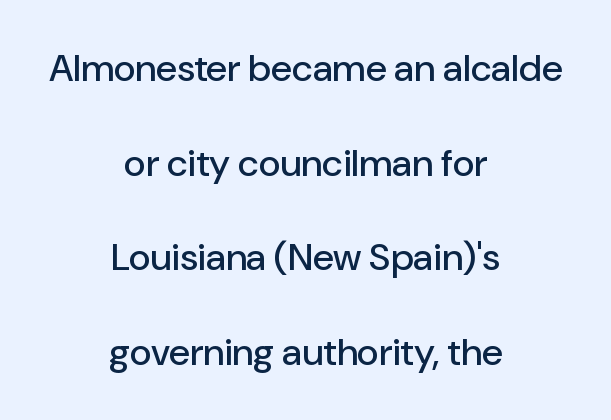
The rendering shows plain stroke endings on the letterforms — a sans-serif design. Visually the block forms a symmetrical silhouette, jagged on both flanks. You could call the tracking neutral — neither tight nor loose. In terms of posture, this sample is upright. Check the space under the baseline: it is left empty. These lines are rendered in a variable-pitch font.
